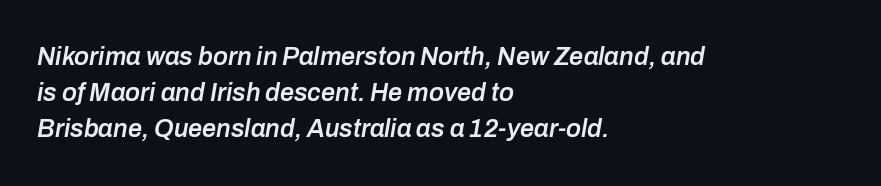
The image shows 25 px text type, italic (leaning right); set left-aligned, normal line spacing (1.45x), normal letter spacing, not underlined.
